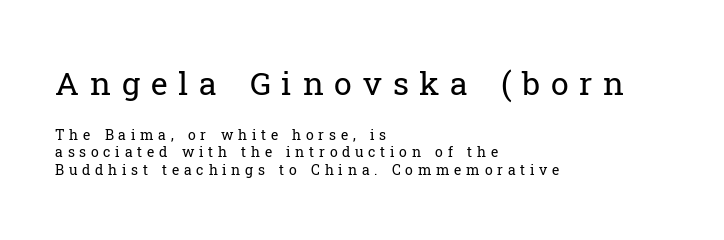
{"serif": "yes", "italic": "no", "bold": "no", "weight": "regular", "width": "normal", "stroke_contrast": "low", "x_height": "medium", "monospaced": "no", "underline": "no", "align": "left", "line_spacing": "normal", "line_spacing_ratio": 1.28, "letter_spacing": "wide", "letter_spacing_em": 0.34, "larger_block": "first", "size_ratio": 2.29, "glyph_px": 32}
